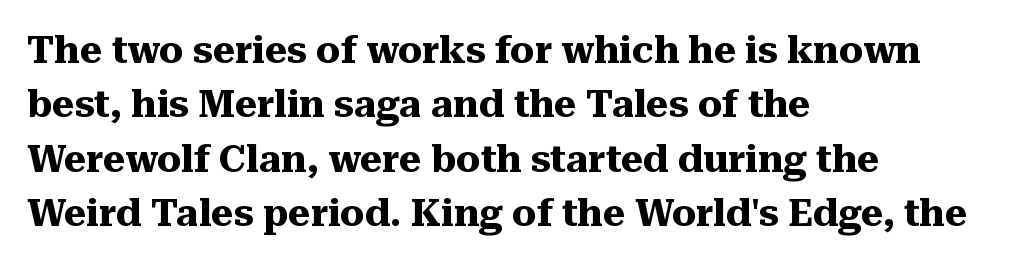
{"serif": "yes", "italic": "no", "bold": "yes", "weight": "heavy", "width": "normal", "stroke_contrast": "medium", "x_height": "medium", "monospaced": "no", "underline": "no", "align": "left", "line_spacing": "normal", "line_spacing_ratio": 1.43, "letter_spacing": "normal", "letter_spacing_em": 0.0, "glyph_px": 38}
